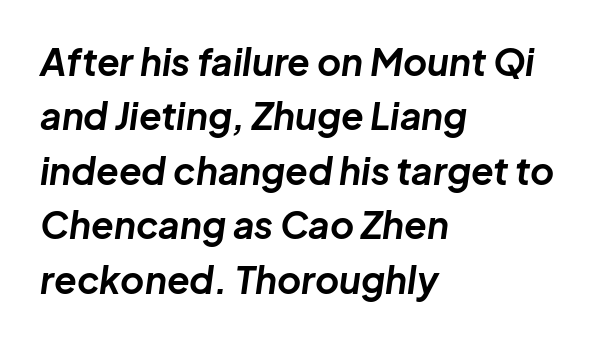
{"italic": "yes", "lean": "right", "slant_degrees": 8, "bold": "yes", "weight": "bold", "width": "normal", "stroke_contrast": "low", "x_height": "medium", "monospaced": "no", "underline": "no", "align": "left", "line_spacing": "normal", "line_spacing_ratio": 1.47, "letter_spacing": "normal", "letter_spacing_em": 0.0, "glyph_px": 37}
